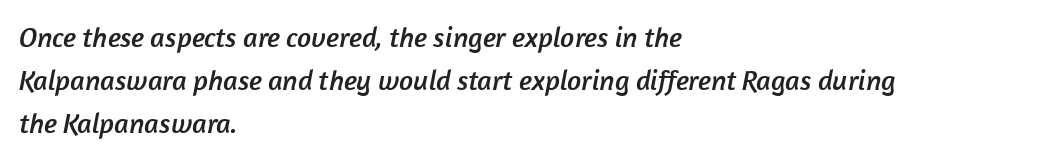
Varying glyph widths throughout — classic text-font behaviour. Glyph-to-glyph distance matches everyday printed text. A bare baseline throughout the passage. Regarding leading, the lines here are spaced in the standard way.
